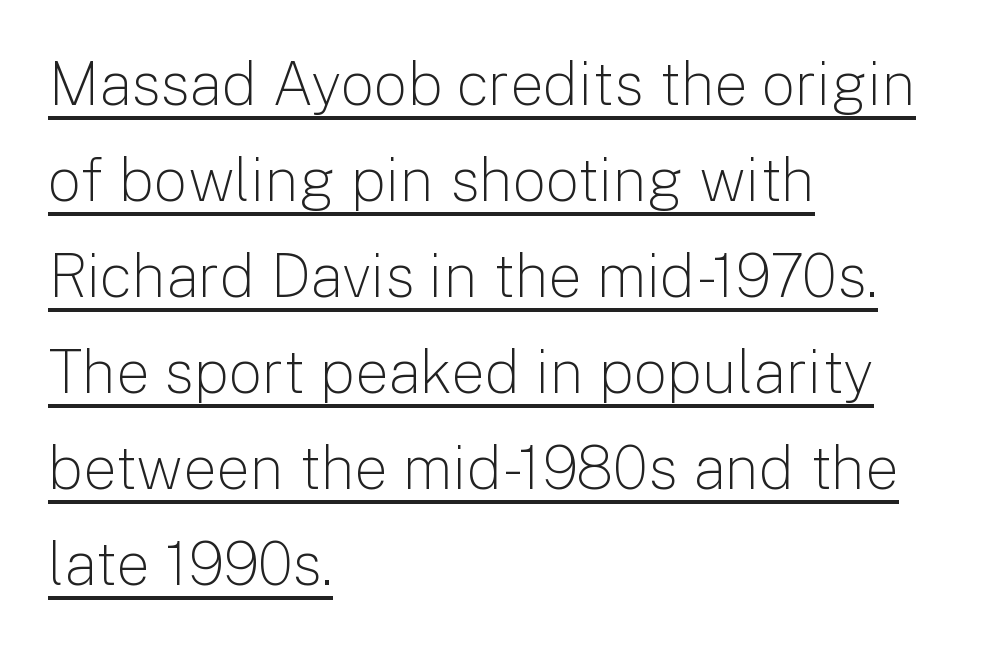
How are the letters spaced? Ordinarily, with no added tracking. Vertical strokes here are truly vertical. Reading down the block, your eye returns to a fixed left position each line. Whoever set this chose a conventional vertical rhythm.
